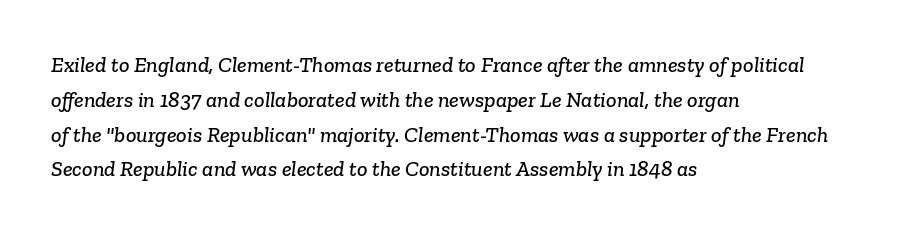
{"underline": "no", "align": "left", "line_spacing": "normal", "line_spacing_ratio": 1.58, "letter_spacing": "normal", "letter_spacing_em": 0.0, "glyph_px": 22}
